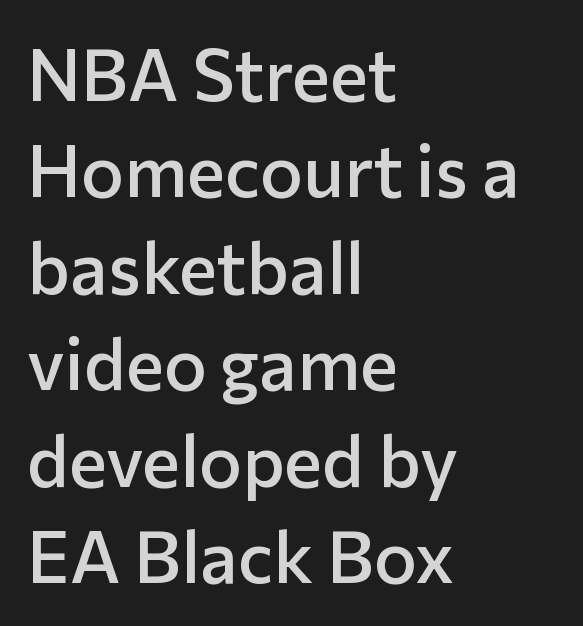
Q: Is the text bold? A: Semi-bold.
Q: Is the text italic (slanted)? A: No, it is upright.
Q: Is the typeface a serif or a sans-serif typeface? A: Sans-serif.
Q: Is the text underlined? A: No.
Q: How is the paragraph aligned? A: Left-aligned.
Q: Is the spacing between letters normal or unusually wide? A: Normal.
Q: Is the spacing between lines tight, normal or loose? A: Normal.
Q: Width (condensed, normal, or wide)? A: Normal.
Q: Stroke contrast? A: Low.
Q: x-height? A: Medium.
Q: Monospaced? A: No.
